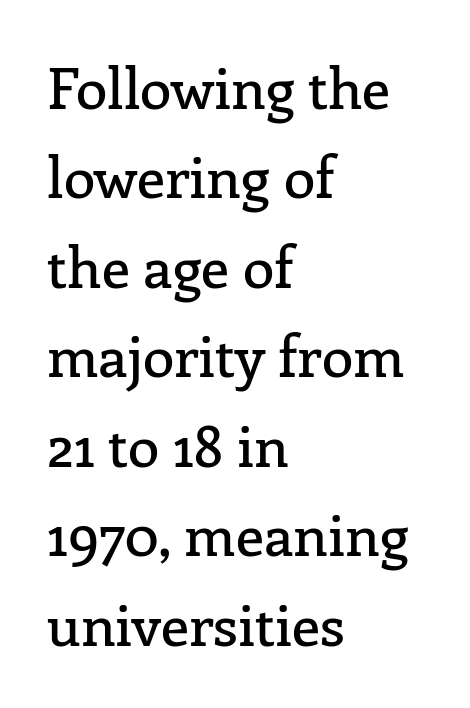
{"serif": "yes", "italic": "no", "width": "normal", "stroke_contrast": "low", "x_height": "medium", "monospaced": "no", "underline": "no", "align": "left", "line_spacing": "normal", "line_spacing_ratio": 1.57, "letter_spacing": "normal", "letter_spacing_em": 0.0, "glyph_px": 57}
